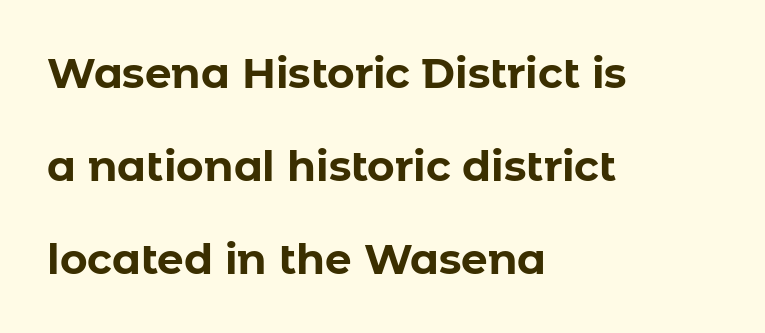
Q: Is the text bold? A: Yes.
Q: Is the text italic (slanted)? A: No, it is upright.
Q: Is the typeface a serif or a sans-serif typeface? A: Sans-serif.
Q: Is the text underlined? A: No.
Q: How is the paragraph aligned? A: Left-aligned.
Q: Is the spacing between letters normal or unusually wide? A: Normal.
Q: Is the spacing between lines tight, normal or loose? A: Loose.
Q: Width (condensed, normal, or wide)? A: Normal.
Q: Stroke contrast? A: Low.
Q: x-height? A: Medium.
Q: Monospaced? A: No.
